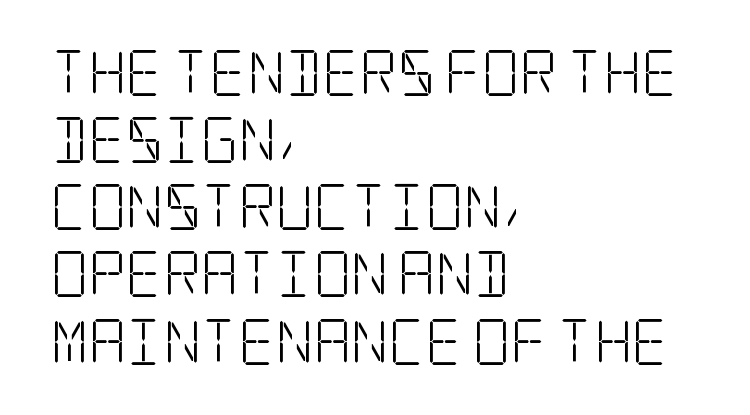
{"serif": "yes", "italic": "no", "bold": "no", "weight": "light", "width": "condensed", "stroke_contrast": "low", "x_height": "large", "underline": "no", "align": "left", "line_spacing": "normal", "line_spacing_ratio": 1.46, "letter_spacing": "normal", "letter_spacing_em": 0.0, "glyph_px": 46}
